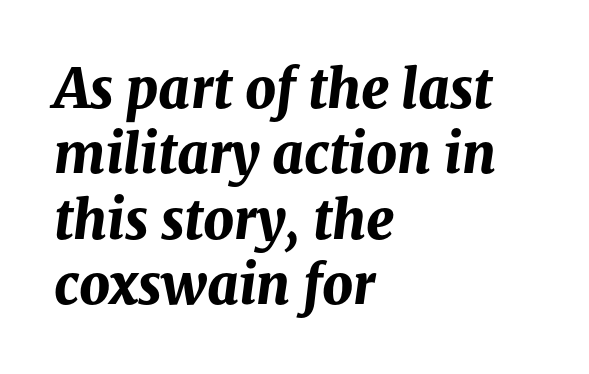
{"italic": "yes", "lean": "right", "slant_degrees": 8, "bold": "yes", "weight": "bold", "width": "normal", "stroke_contrast": "medium", "x_height": "medium", "monospaced": "no", "underline": "no", "align": "left", "line_spacing_ratio": 1.21, "letter_spacing": "normal", "letter_spacing_em": 0.0, "glyph_px": 54}
